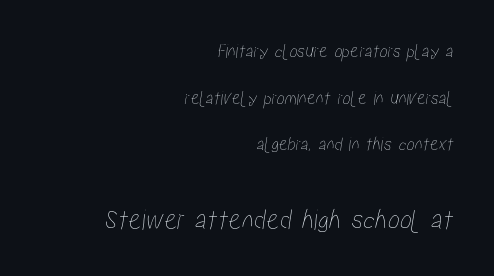
The image shows 30 px condensed type; set right-aligned, loose line spacing (2.33x), normal letter spacing, not underlined; the second (bottom) block is 1.5x larger; low stroke contrast and a medium x-height.
